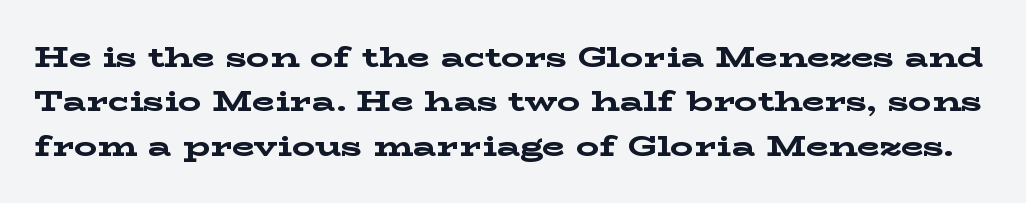
As a designer I'd log this as weight 700, bold. Leading matches the norm, producing a regular column. The type sits square on the baseline with zero lean. Is this a fixed-width face? No — the glyphs have proportional, varying widths. Underlining? Definitely not there. Words appear dense and cohesive because spacing is normal.
